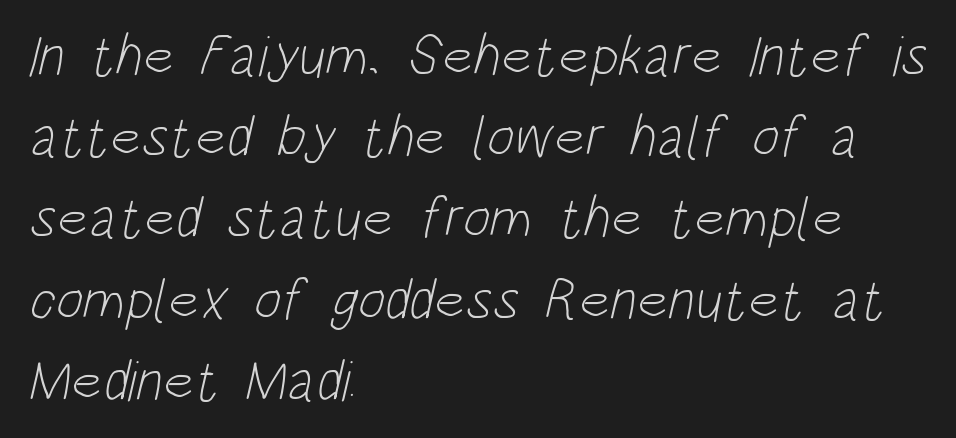
Descender tails drop into unmarked territory. This is sans-serif lettering, the kind often seen on screens and signage. Glyph-to-glyph distance matches everyday printed text. These lines sit exactly where default settings would place them. No chunkiness to these letters — they're not bold.
